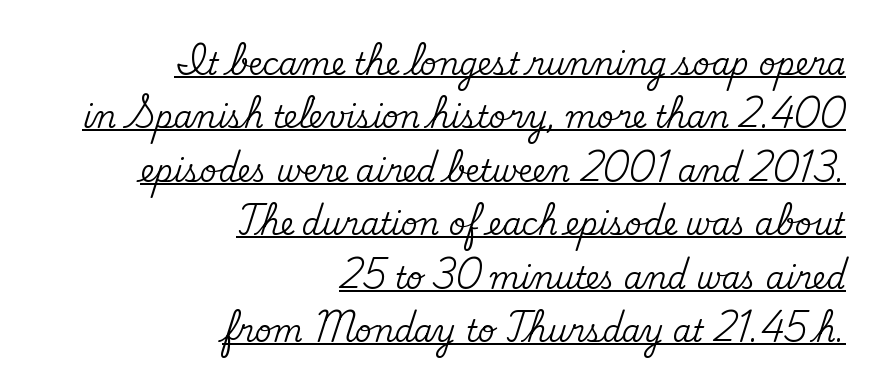
Emphasis is given by a line drawn under the lettering. Here the designer chose a conventional face with non-uniform glyph widths. Compared with typical body copy, the letter spacing here is the same.
